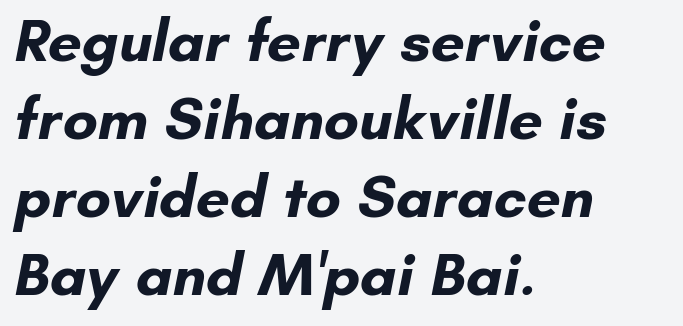
{"serif": "no", "bold": "yes", "weight": "bold", "width": "normal", "stroke_contrast": "low", "x_height": "small", "monospaced": "no", "underline": "no", "align": "left", "line_spacing": "normal", "line_spacing_ratio": 1.3, "letter_spacing": "normal", "letter_spacing_em": 0.0, "glyph_px": 60}
